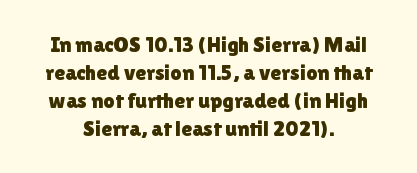
{"italic": "no", "underline": "no", "align": "center", "line_spacing": "normal", "line_spacing_ratio": 1.28, "letter_spacing": "normal", "letter_spacing_em": 0.0, "glyph_px": 22}
